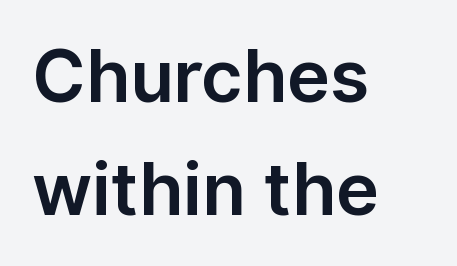
Q: Is the text italic (slanted)? A: No, it is upright.
Q: Is the typeface a serif or a sans-serif typeface? A: Sans-serif.
Q: Is the text underlined? A: No.
Q: How is the paragraph aligned? A: Left-aligned.
Q: Is the spacing between letters normal or unusually wide? A: Normal.
Q: Is the spacing between lines tight, normal or loose? A: Normal.
Q: Width (condensed, normal, or wide)? A: Normal.
Q: Stroke contrast? A: Low.
Q: x-height? A: Medium.
Q: Monospaced? A: No.
